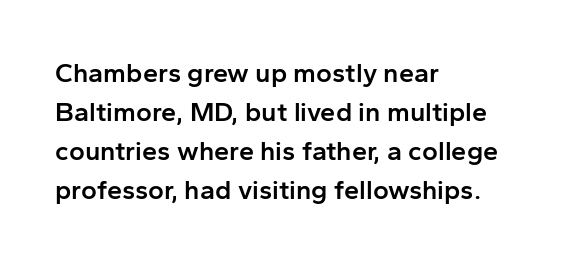
Q: Is the text bold? A: Semi-bold.
Q: Is the text italic (slanted)? A: No, it is upright.
Q: Is the text underlined? A: No.
Q: How is the paragraph aligned? A: Left-aligned.
Q: Is the spacing between letters normal or unusually wide? A: Normal.
Q: Is the spacing between lines tight, normal or loose? A: Normal.
